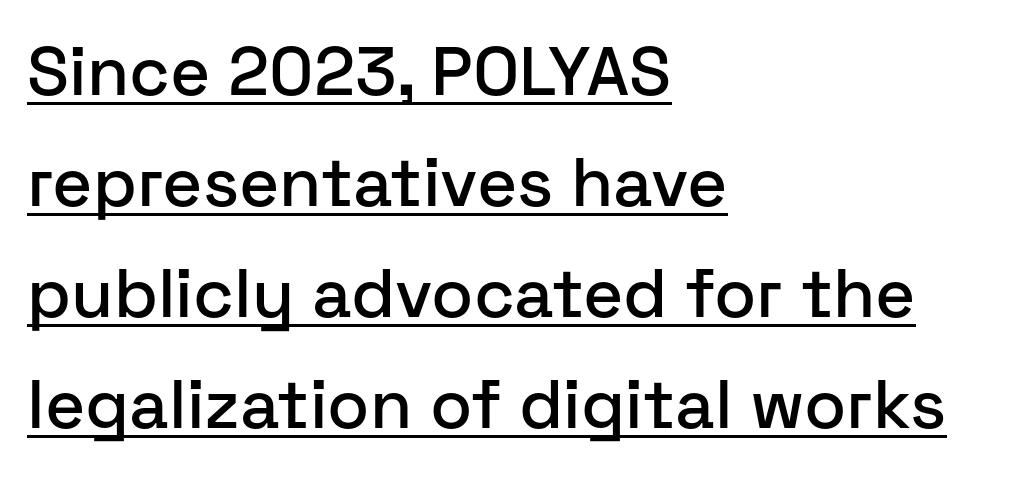
The image shows 69 px sans-serif type, upright; set left-aligned, normal line spacing (1.61x), normal letter spacing, underlined; low stroke contrast and a medium x-height.
